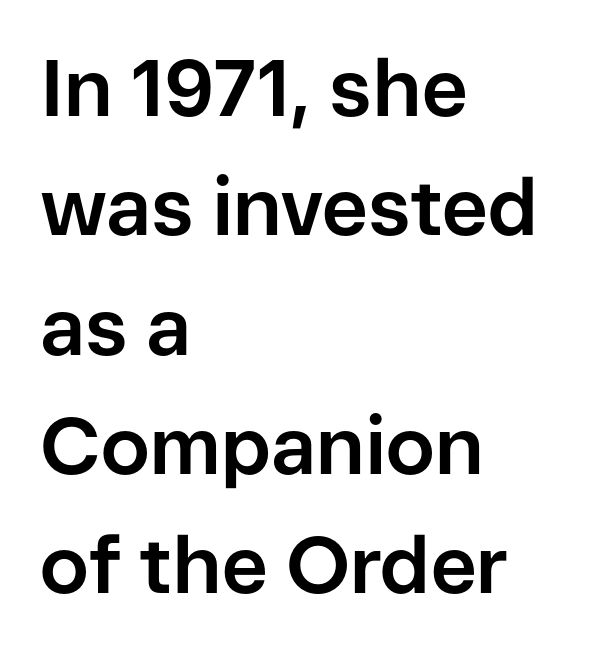
What weight is shown? A full bold with thick strokes. The glyphs in this specimen are sans serif. Spacing verdict: proportional, widths tailored to each character. Nobody touched the tracking dial on this one. A classic flush-left, rag-right setting is used for this passage.
